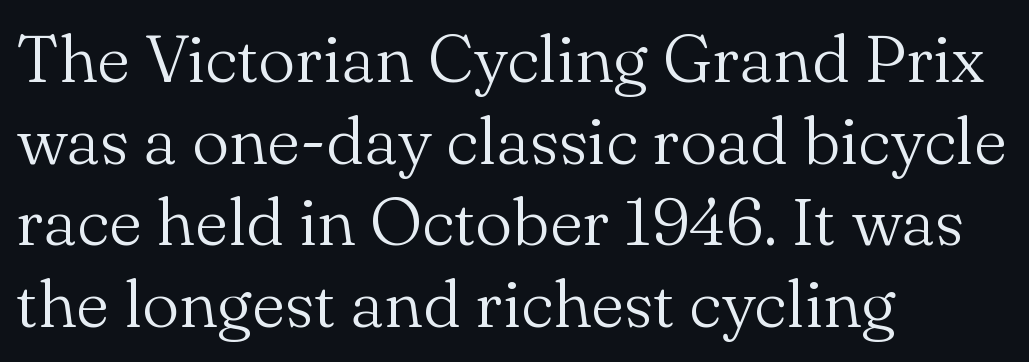
The image shows 67 px light serif type, upright; set left-aligned, line spacing 1.22x, normal letter spacing, not underlined; medium stroke contrast and a small x-height.
